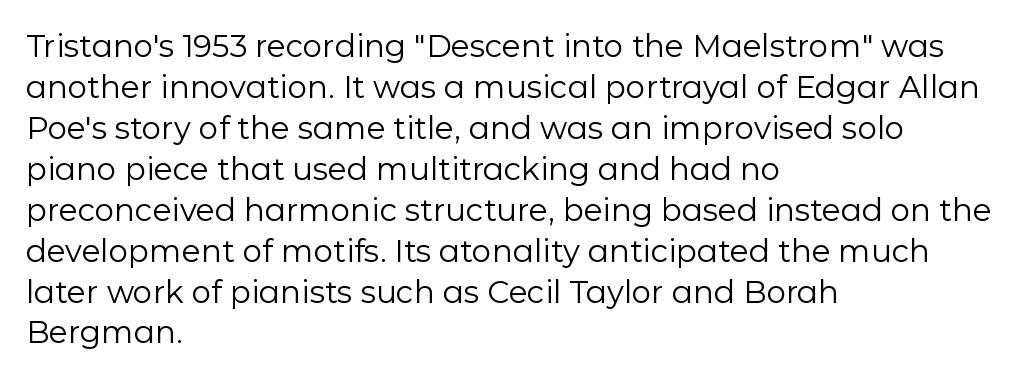
{"serif": "no", "italic": "no", "bold": "no", "weight": "regular", "width": "normal", "stroke_contrast": "low", "x_height": "medium", "monospaced": "no", "underline": "no", "align": "left", "line_spacing": "normal", "line_spacing_ratio": 1.32, "letter_spacing": "normal", "letter_spacing_em": 0.0, "glyph_px": 31}
